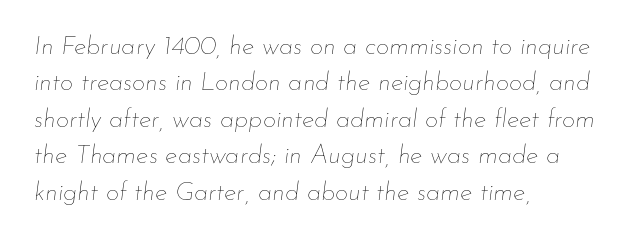
The rendering uses a moderate line-height, typical for paragraphs. A student would call this left alignment; a typographer would say flush left, rag right. The letterforms sit at book weight or below. The whole block is typeset with a tilt. This rendering leaves character spacing at its baseline value.
